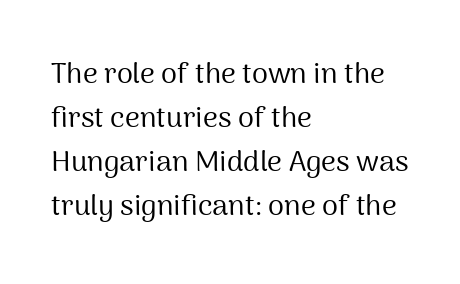
Examine the stroke ends and you'll find no serifs. Left-aligned paragraph, ragged on the right. Leading: standard. Stems here are at most as thick as an everyday book face. The specimen reads as upright at a glance.
